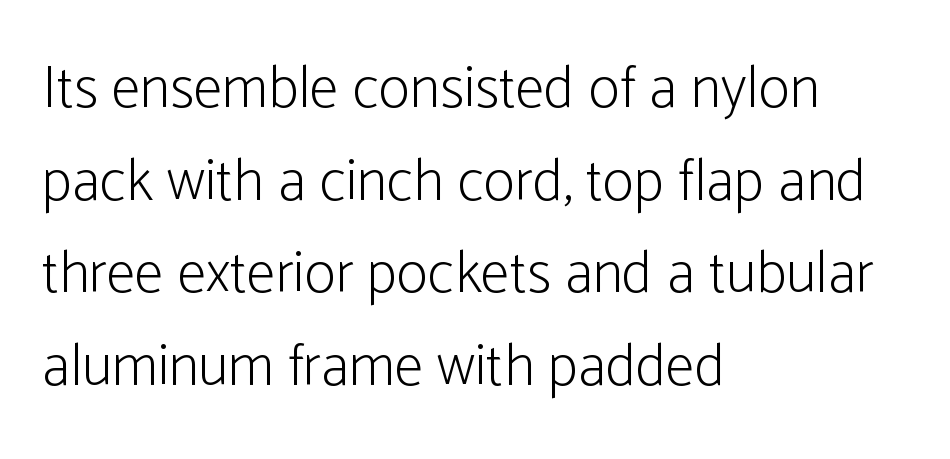
Q: Is the text bold? A: No.
Q: Is the text italic (slanted)? A: No, it is upright.
Q: Is the typeface a serif or a sans-serif typeface? A: Sans-serif.
Q: Is the text underlined? A: No.
Q: How is the paragraph aligned? A: Left-aligned.
Q: Is the spacing between letters normal or unusually wide? A: Normal.
Q: Is the spacing between lines tight, normal or loose? A: Normal.
Q: Width (condensed, normal, or wide)? A: Condensed.
Q: Stroke contrast? A: Low.
Q: x-height? A: Medium.
Q: Monospaced? A: No.
